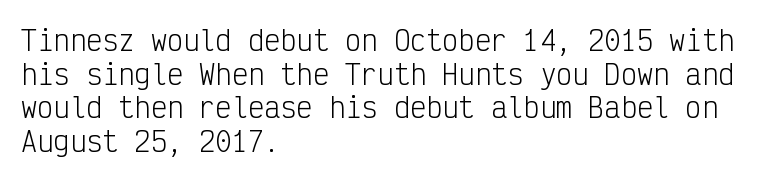
Whoever set this chose a conventional vertical rhythm. Each stroke keeps to a modest, everyday thickness or less. Is there any slant? The stems are plumb. Any mark beneath the type? The region is blank. Horizontal alignment here is leftward, the default for most running prose.
